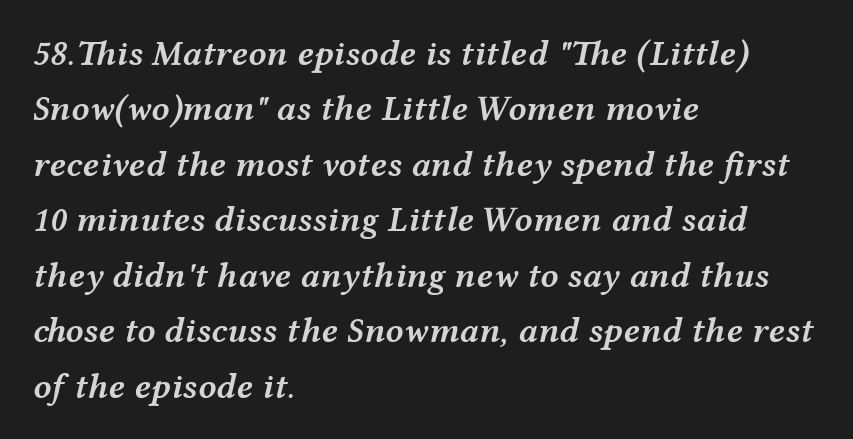
Q: Is the text bold? A: Semi-bold.
Q: Is the text italic (slanted)? A: Yes, it leans right by about 12 degrees.
Q: Is the text underlined? A: No.
Q: How is the paragraph aligned? A: Left-aligned.
Q: Is the spacing between letters normal or unusually wide? A: Normal.
Q: Is the spacing between lines tight, normal or loose? A: Normal.
Q: Width (condensed, normal, or wide)? A: Wide.
Q: Stroke contrast? A: Medium.
Q: x-height? A: Medium.
Q: Monospaced? A: No.
